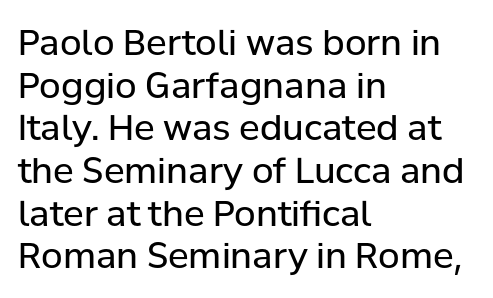
{"serif": "no", "italic": "no", "bold": "no", "weight": "regular", "width": "normal", "stroke_contrast": "low", "x_height": "medium", "monospaced": "no", "underline": "no", "align": "left", "line_spacing_ratio": 1.22, "letter_spacing": "normal", "letter_spacing_em": 0.0, "glyph_px": 35}
